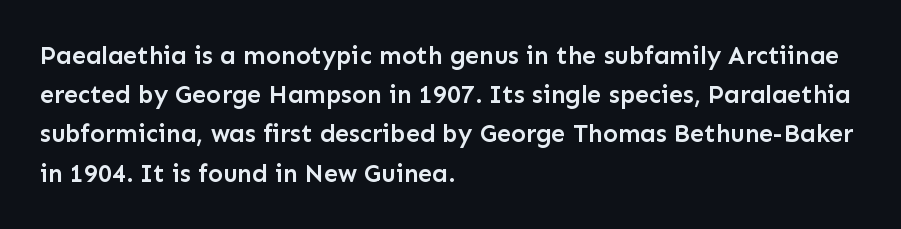
The image shows 25 px text type, upright; set left-aligned, normal line spacing (1.57x), normal letter spacing, not underlined.
